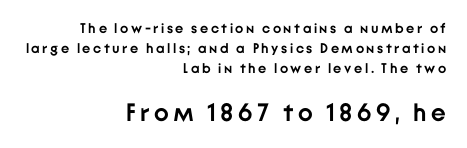
The image shows 25 px bold type, upright; set right-aligned, normal line spacing (1.43x), not underlined; the second (bottom) block is 1.79x larger.
